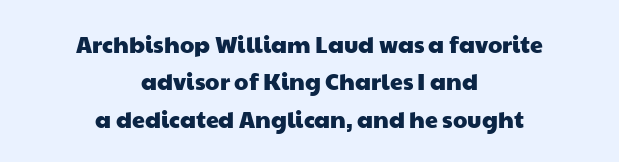
The image shows 23 px text type; set centered, normal line spacing (1.63x), normal letter spacing, not underlined.
